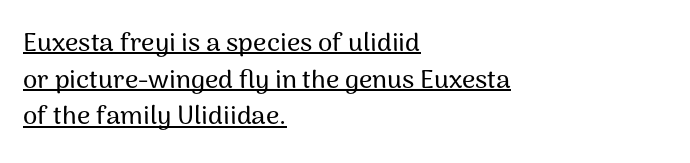
The image shows 26 px text type, upright; set left-aligned, normal line spacing (1.41x), normal letter spacing, underlined.
